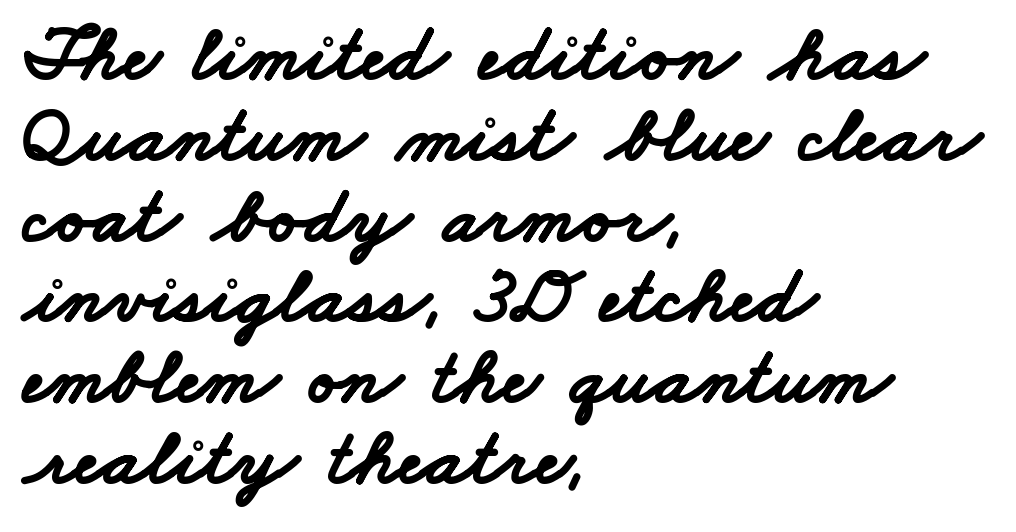
Does the type have serifs? No, each stem ends abruptly. Stroke thickness is high; the sample reads as a true bold. Character widths vary here, with narrow letters taking less room than wide ones. Successive baselines arrive quickly, one right under another. The rag falls on the right side of this text block. Look at the tracking — it's just the regular setting, nothing added.
